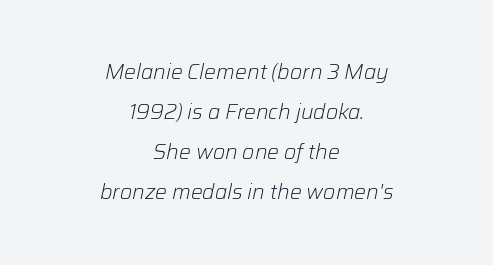
Q: Is the text bold? A: No.
Q: Is the text italic (slanted)? A: Yes, it leans right by about 12 degrees.
Q: Is the text underlined? A: No.
Q: How is the paragraph aligned? A: Centered.
Q: Is the spacing between letters normal or unusually wide? A: Normal.
Q: Is the spacing between lines tight, normal or loose? A: Loose.
